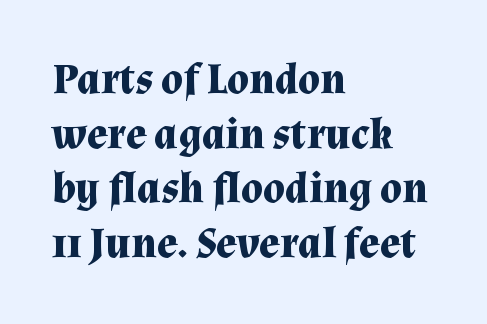
How heavy is the stroke? Heavy — this is a bold. There is no visible air inserted between adjacent glyphs. The letters advance in unequal steps, a hallmark of proportional type. This sample keeps an unexceptional amount of space between lines. The glyphs in this specimen are seriffed.
